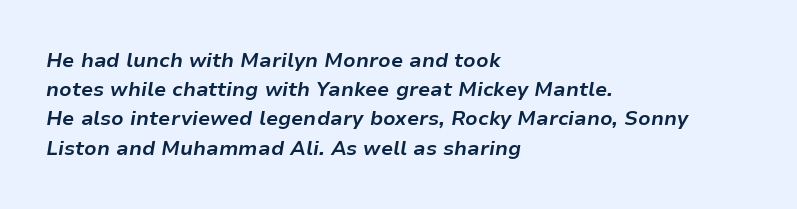
The image shows 20 px bold type, italic (leaning right); set left-aligned, normal line spacing (1.46x), normal letter spacing, not underlined.
